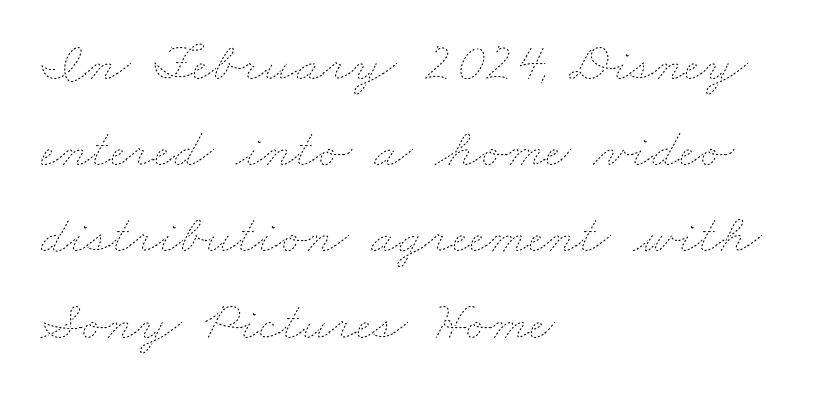
Q: Is the text bold? A: No.
Q: Is the text underlined? A: No.
Q: How is the paragraph aligned? A: Left-aligned.
Q: Is the spacing between letters normal or unusually wide? A: Normal.
Q: Is the spacing between lines tight, normal or loose? A: Normal.
Q: Width (condensed, normal, or wide)? A: Wide.
Q: Stroke contrast? A: Low.
Q: x-height? A: Small.
Q: Monospaced? A: No.
